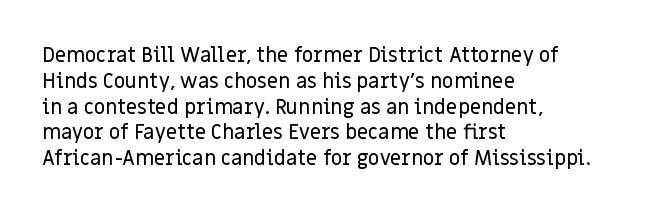
{"italic": "no", "underline": "no", "align": "left", "line_spacing": "normal", "line_spacing_ratio": 1.29, "letter_spacing": "normal", "letter_spacing_em": 0.0, "glyph_px": 20}
